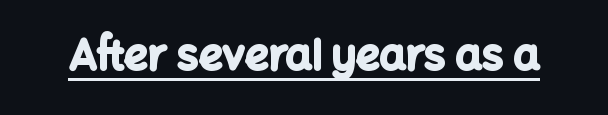
The image shows 42 px bold sans-serif type, upright; set normal letter spacing, underlined; low stroke contrast and a medium x-height.
